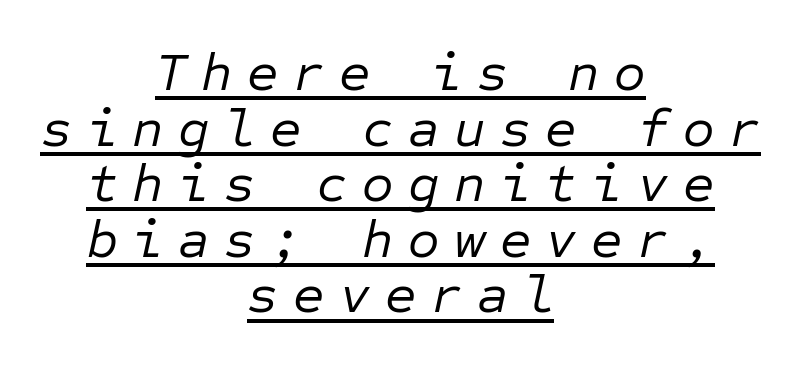
The image shows 54 px regular-weight type, italic (leaning right), monospaced; set centered, tight line spacing (1.03x), unusually wide letter spacing (+0.27 em), underlined; low stroke contrast and a medium x-height.
